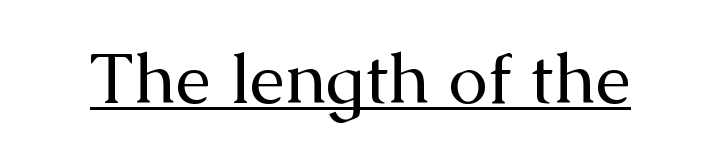
Stems and bowls with no extra thickness — not bold. These lines are rendered in a variable-pitch font. Serifs: yes, visible at the terminals of the letterforms. Emphasis is given by a line drawn under the lettering.
